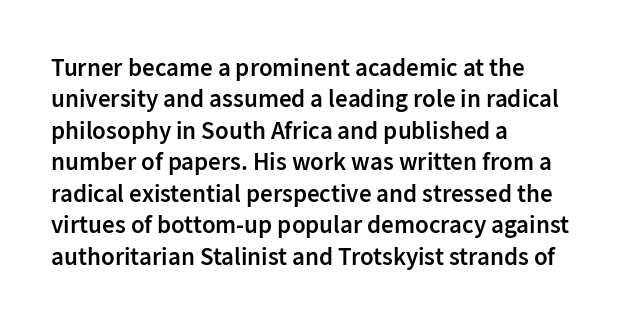
{"italic": "no", "bold": "semi", "underline": "no", "align": "left", "line_spacing": "normal", "line_spacing_ratio": 1.26, "letter_spacing": "normal", "letter_spacing_em": 0.0, "glyph_px": 25}
